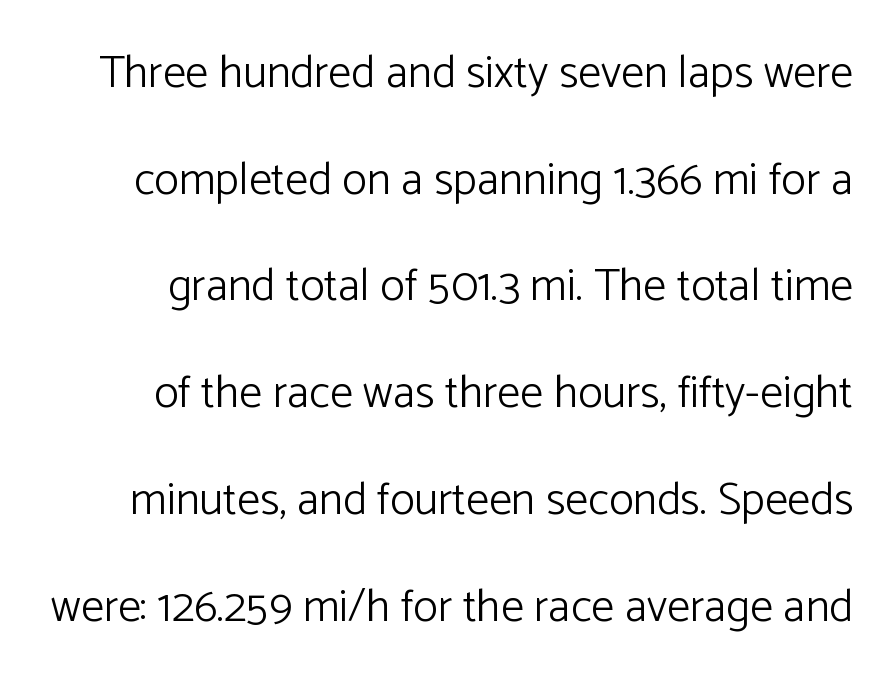
Typographically, this falls in the sans-serif category. Glyph-to-glyph distance matches everyday printed text. This sample has the flowing, uneven cadence of proportional lettering. Each stroke keeps to a modest, everyday thickness or less. Honestly, the rows look like they've been pulled way apart. No italicization has been applied; the sample stays upright.
